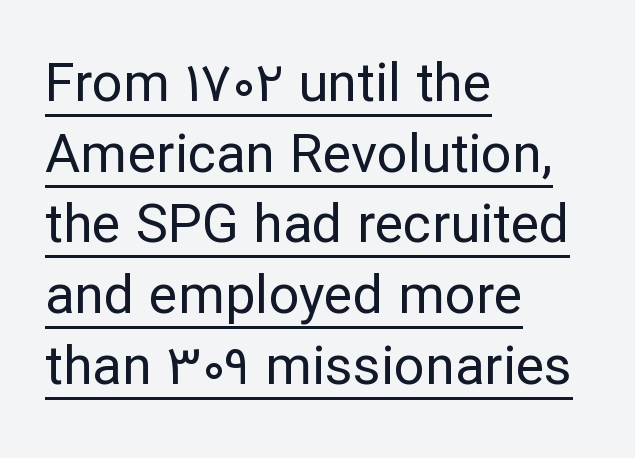
Is this a fixed-width face? No — the glyphs have proportional, varying widths. Horizontal bands of white between lines are of average thickness. A typesetter would label this face a sans. If you drew a ruler down the left edge, every line would touch it. You can see a thin bar hugging the bottom of the glyphs.
